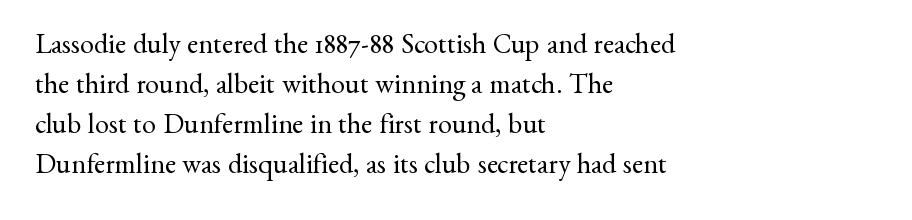
The image shows 28 px regular-weight serif type, upright; set left-aligned, normal line spacing (1.43x), normal letter spacing, not underlined; medium stroke contrast and a small x-height.
